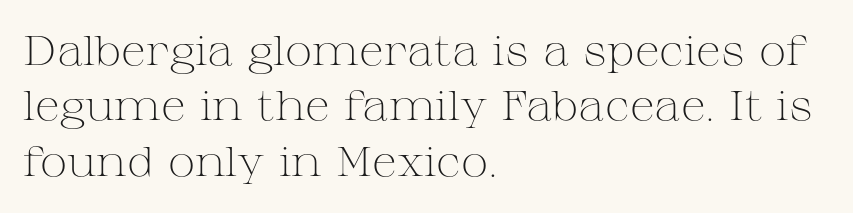
{"serif": "yes", "italic": "no", "bold": "no", "weight": "light", "width": "wide", "stroke_contrast": "medium", "x_height": "medium", "monospaced": "no", "underline": "no", "align": "left", "line_spacing": "normal", "line_spacing_ratio": 1.35, "letter_spacing": "normal", "letter_spacing_em": 0.0, "glyph_px": 41}
